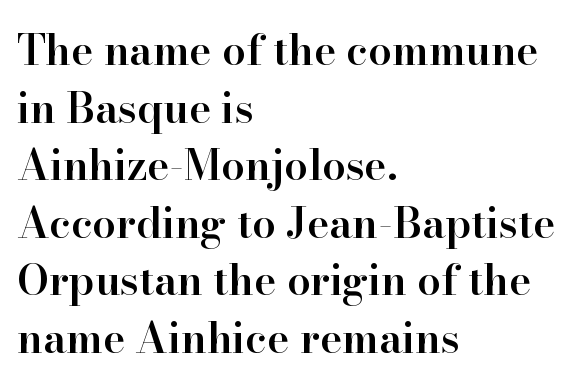
The image shows 42 px semibold serif type, upright; set left-aligned, normal line spacing (1.37x), normal letter spacing, not underlined; high stroke contrast and a small x-height.
